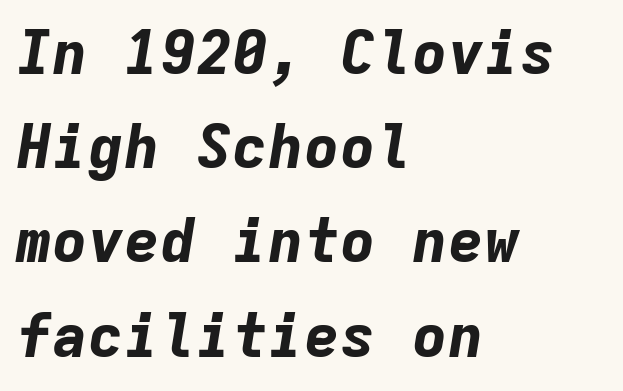
The setting favours the left margin, as ordinary paragraphs usually do. Characters are canted at an angle relative to the baseline's perpendicular. These lines sit exactly where default settings would place them. Spacing between characters is what you'd get straight out of the box. Thick stems and heavy bowls — unmistakably bold. Is this a fixed-width face? Yes — each glyph sits in an identical cell.
